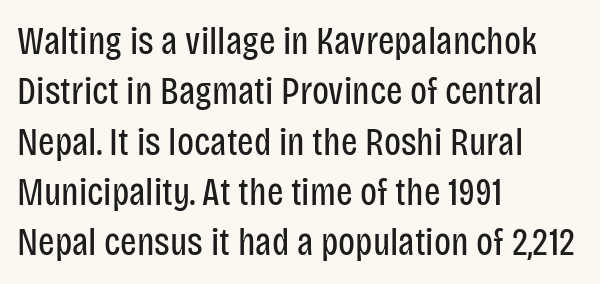
The image shows 39 px regular-weight, condensed sans-serif type, upright; set left-aligned, normal line spacing (1.29x), normal letter spacing, not underlined; low stroke contrast and a large x-height.
